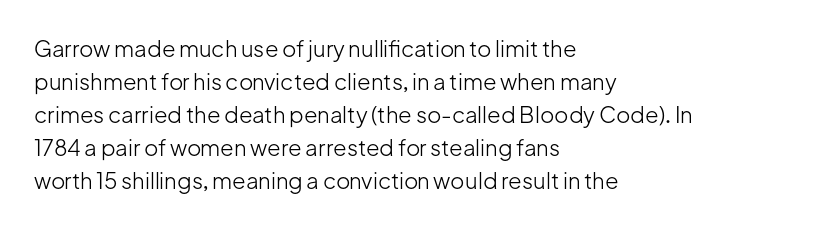
{"italic": "no", "bold": "no", "underline": "no", "align": "left", "line_spacing": "normal", "line_spacing_ratio": 1.5, "letter_spacing": "normal", "letter_spacing_em": 0.0, "glyph_px": 22}
